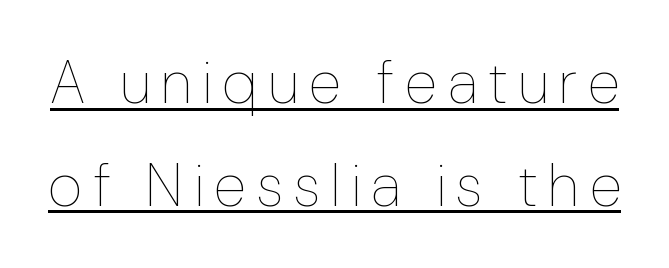
The image shows 60 px thin, condensed type, upright; set line spacing 1.71x, unusually wide letter spacing (+0.21 em), underlined; low stroke contrast and a medium x-height.
